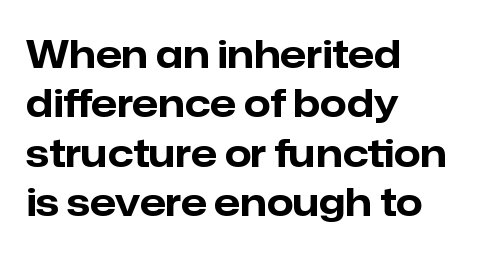
Q: Is the text bold? A: Yes.
Q: Is the text italic (slanted)? A: No, it is upright.
Q: Is the typeface a serif or a sans-serif typeface? A: Sans-serif.
Q: Is the text underlined? A: No.
Q: How is the paragraph aligned? A: Left-aligned.
Q: Is the spacing between letters normal or unusually wide? A: Normal.
Q: Is the spacing between lines tight, normal or loose? A: Normal.
Q: Width (condensed, normal, or wide)? A: Normal.
Q: Stroke contrast? A: Low.
Q: x-height? A: Medium.
Q: Monospaced? A: No.
